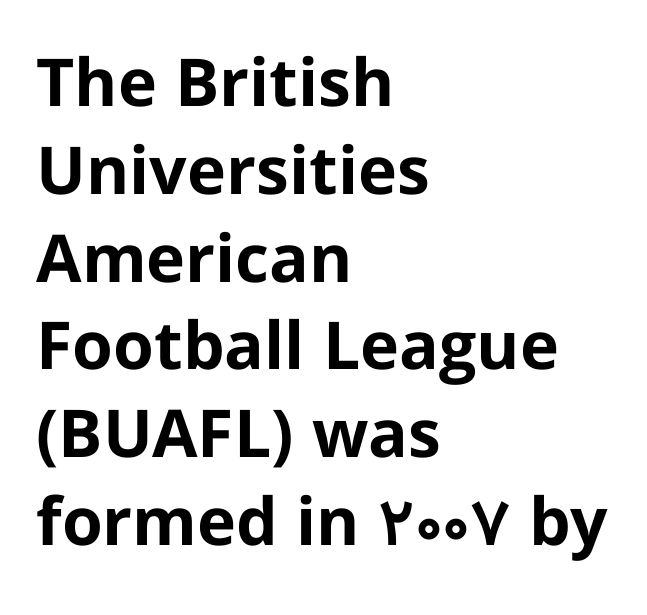
The image shows 66 px bold sans-serif type, upright; set left-aligned, normal line spacing (1.33x), normal letter spacing, not underlined; low stroke contrast and a medium x-height.
